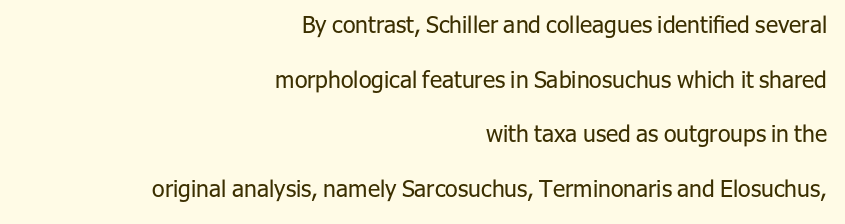
The image shows 23 px text type, upright; set right-aligned, loose line spacing (2.37x), normal letter spacing, not underlined.
